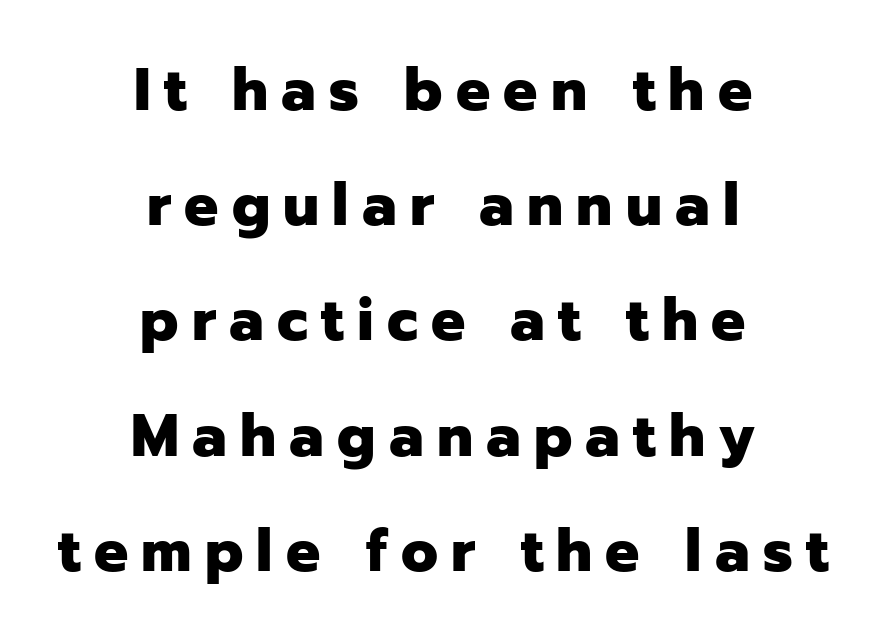
Q: Is the text bold? A: Yes.
Q: Is the text italic (slanted)? A: No, it is upright.
Q: Is the typeface a serif or a sans-serif typeface? A: Sans-serif.
Q: Is the text underlined? A: No.
Q: How is the paragraph aligned? A: Centered.
Q: Is the spacing between letters normal or unusually wide? A: Unusually wide.
Q: Is the spacing between lines tight, normal or loose? A: Loose.
Q: Width (condensed, normal, or wide)? A: Normal.
Q: Stroke contrast? A: Low.
Q: x-height? A: Medium.
Q: Monospaced? A: No.
